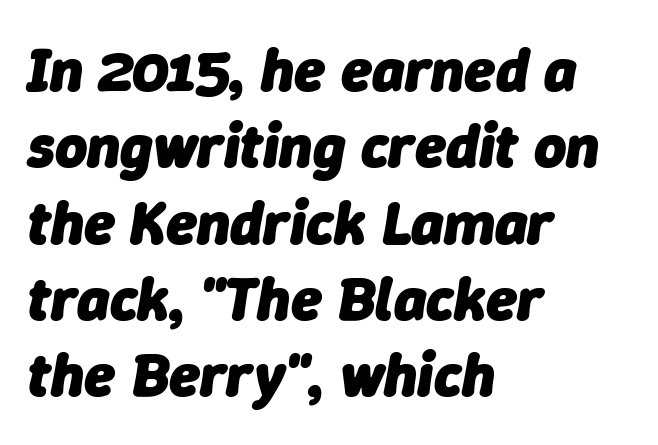
The letters sit at their default tracking, neither squeezed nor spread. Notice how thick the strokes are: this is what a full bold looks like. Unmarked baselines from the first word to the last. Notice how the passage keeps a crisp vertical edge on the left only. A typesetter would call this proportional, since set widths differ per character. Italic? Definitely — the glyphs are oblique.
